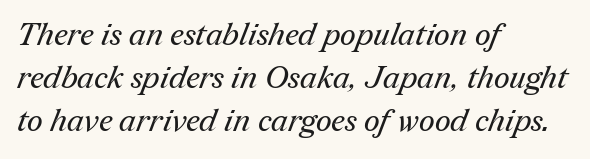
{"serif": "yes", "bold": "no", "weight": "regular", "width": "normal", "stroke_contrast": "medium", "x_height": "medium", "monospaced": "no", "underline": "no", "align": "left", "line_spacing": "normal", "line_spacing_ratio": 1.39, "letter_spacing": "normal", "letter_spacing_em": 0.0, "glyph_px": 31}
